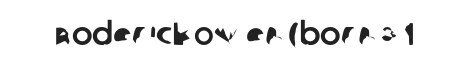
Q: Is the typeface a serif or a sans-serif typeface? A: Sans-serif.
Q: Is the text underlined? A: No.
Q: Is the spacing between letters normal or unusually wide? A: Normal.
Q: Width (condensed, normal, or wide)? A: Normal.
Q: Stroke contrast? A: Low.
Q: x-height? A: Large.
Q: Monospaced? A: No.
